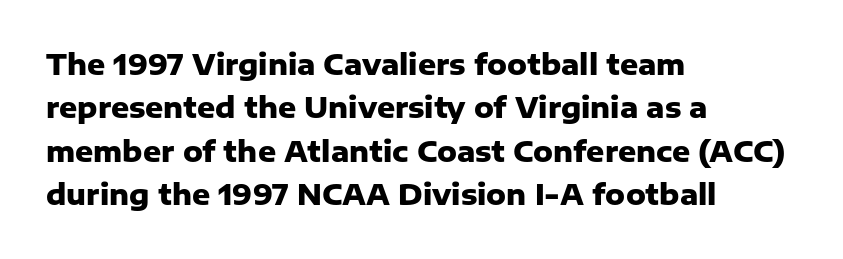
Q: Is the text bold? A: Yes.
Q: Is the text italic (slanted)? A: No, it is upright.
Q: Is the typeface a serif or a sans-serif typeface? A: Sans-serif.
Q: Is the text underlined? A: No.
Q: How is the paragraph aligned? A: Left-aligned.
Q: Is the spacing between letters normal or unusually wide? A: Normal.
Q: Is the spacing between lines tight, normal or loose? A: Normal.
Q: Width (condensed, normal, or wide)? A: Normal.
Q: Stroke contrast? A: Low.
Q: x-height? A: Medium.
Q: Monospaced? A: No.
